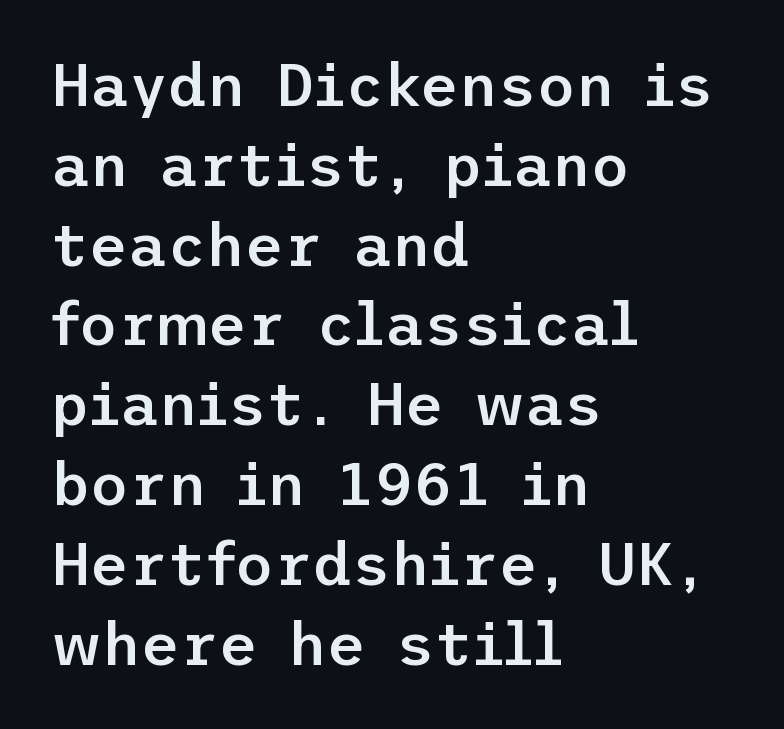
A typesetter would label this face a sans. This is roman type, the default non-slanted kind. The rendering keeps characters at their native spacing. Weight: semibold (demi).
